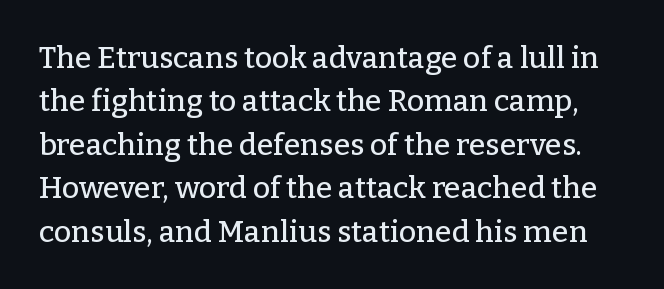
{"serif": "yes", "italic": "no", "width": "normal", "stroke_contrast": "low", "x_height": "medium", "monospaced": "no", "underline": "no", "line_spacing": "normal", "line_spacing_ratio": 1.45, "letter_spacing": "normal", "letter_spacing_em": 0.0, "glyph_px": 30}
